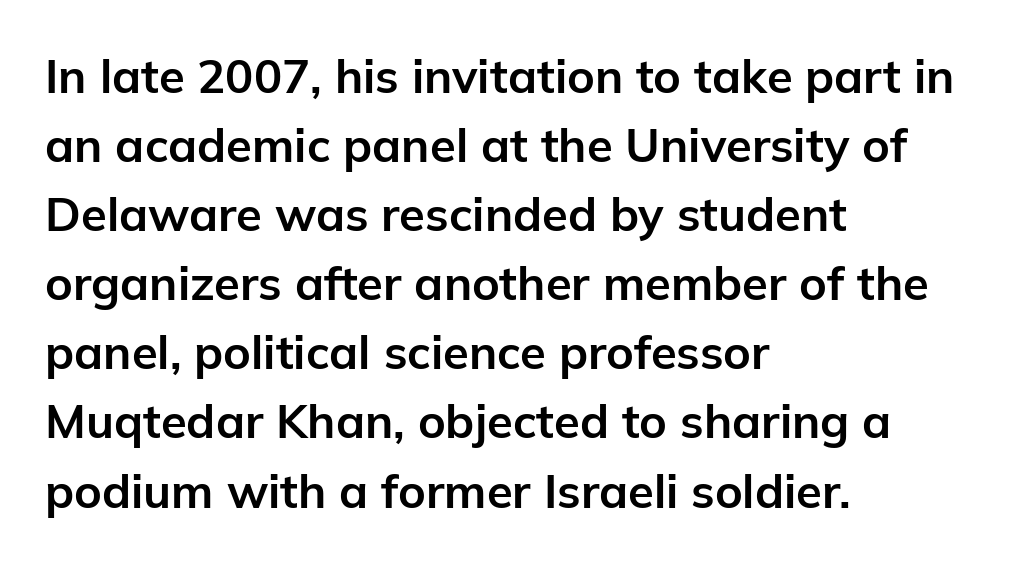
This rendering features lettering with no underline. The letters stand upright; this is a roman face. Honestly, the row spacing looks completely unremarkable. A classic flush-left, rag-right setting is used for this passage. Note: no serifs on the glyphs.
